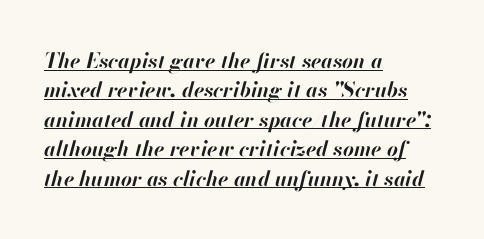
{"italic": "yes", "lean": "right", "slant_degrees": 13, "bold": "yes", "underline": "yes", "align": "left", "line_spacing": "normal", "line_spacing_ratio": 1.4, "letter_spacing": "normal", "letter_spacing_em": 0.0, "glyph_px": 21}
